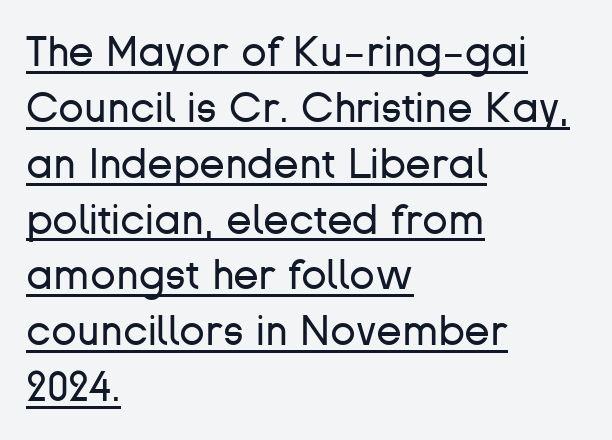
The image shows 42 px regular-weight sans-serif type, upright; set left-aligned, normal line spacing (1.33x), normal letter spacing, underlined; low stroke contrast and a medium x-height.
